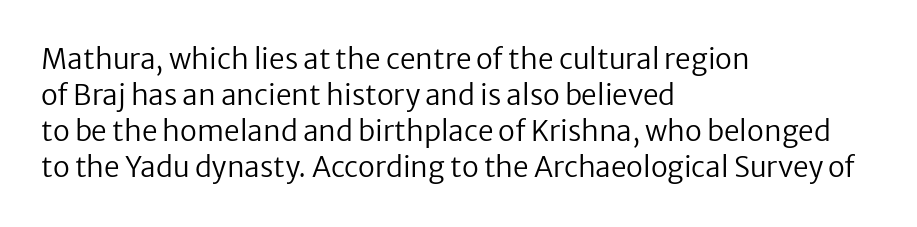
{"serif": "no", "italic": "no", "bold": "no", "weight": "regular", "width": "normal", "stroke_contrast": "low", "x_height": "medium", "monospaced": "no", "underline": "no", "align": "left", "line_spacing": "normal", "line_spacing_ratio": 1.29, "letter_spacing": "normal", "letter_spacing_em": 0.0, "glyph_px": 28}
